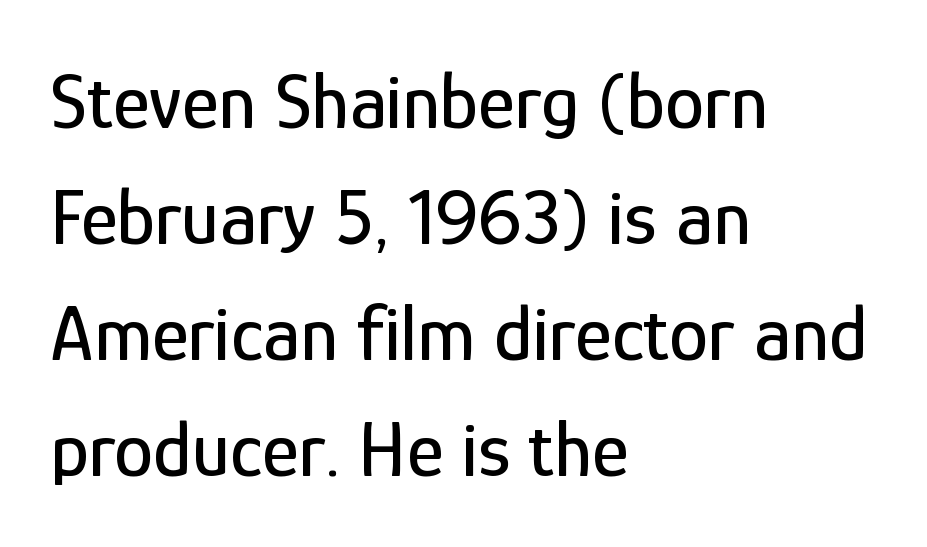
Has an underline been added? It has not. Rendered with straight, roman letterforms. Is this a fixed-width face? No — the glyphs have proportional, varying widths. Nope, no serifs anywhere on these letters. In terms of leading, this rendering sits right in the middle. No extra tracking has been applied to these lines.
